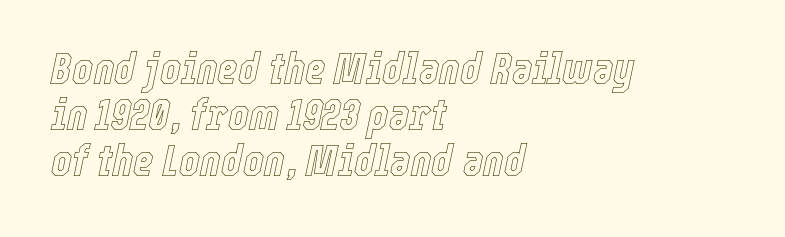
Emphasis-style slanted type is in use. Leading is clearly below the norm, producing a dense column. Standard letterfit; no display-style spreading of the glyphs. Rule under the text: the space is simply empty. Do the characters align in a grid? No, the font is proportional. Horizontal alignment here is leftward, the default for most running prose.
